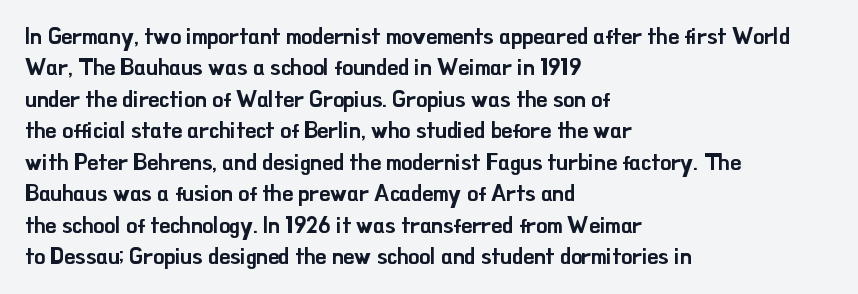
Quick note: underline off. Interline gaps are of average width in this sample. Notice how the stems are strictly vertical — no italics here. How are the letters spaced? Ordinarily, with no added tracking. The lines are quadded left.
